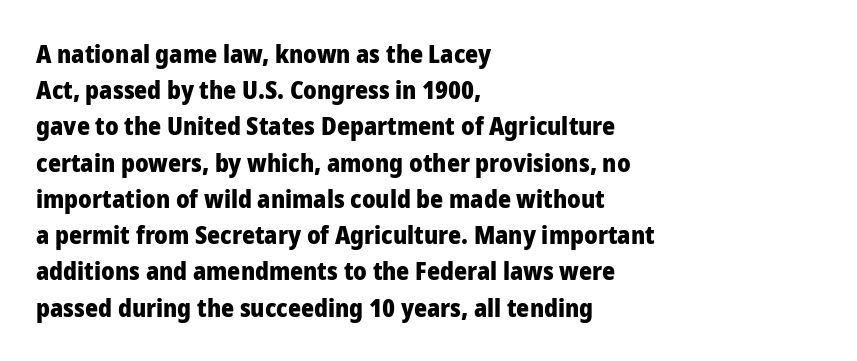
{"italic": "no", "bold": "yes", "underline": "no", "align": "left", "line_spacing": "normal", "line_spacing_ratio": 1.45, "letter_spacing": "normal", "letter_spacing_em": 0.0, "glyph_px": 25}
